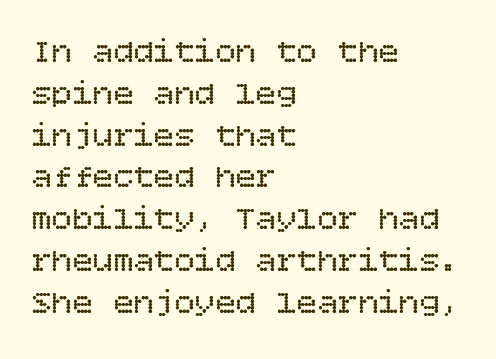
The image shows 34 px regular-weight type, upright; set left-aligned, line spacing 1.23x, normal letter spacing, not underlined; low stroke contrast and a large x-height.
